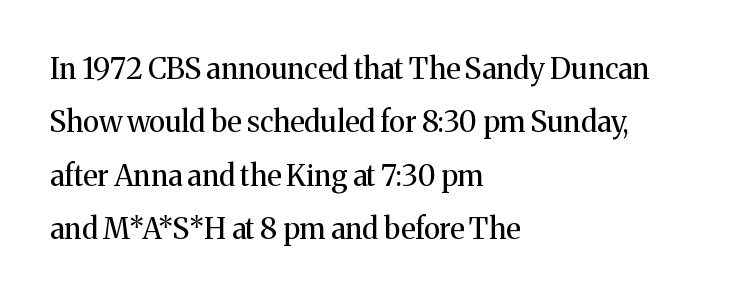
{"serif": "yes", "italic": "no", "bold": "no", "weight": "regular", "width": "normal", "stroke_contrast": "medium", "x_height": "medium", "monospaced": "no", "underline": "no", "align": "left", "line_spacing_ratio": 1.84, "letter_spacing": "normal", "letter_spacing_em": 0.0, "glyph_px": 29}
